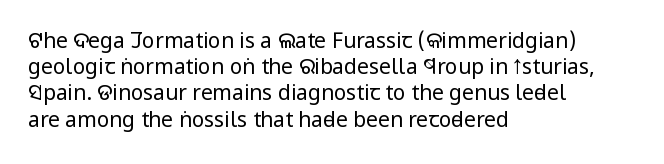
The image shows 21 px text type, upright; set left-aligned, normal line spacing (1.25x), normal letter spacing, not underlined.
